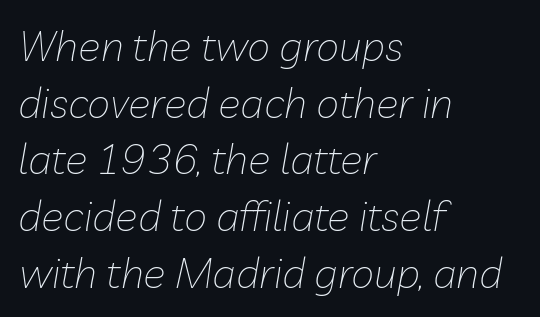
Is the stroke heavy? The answer is a plain regular-or-lighter. The words here are not underlined. The lines in this sample share a left origin and differ only in where they stop. Varying glyph widths throughout — classic text-font behaviour. The typography opts for an oblique posture over an upright one. Default kerning and tracking; the words read as compact shapes.
